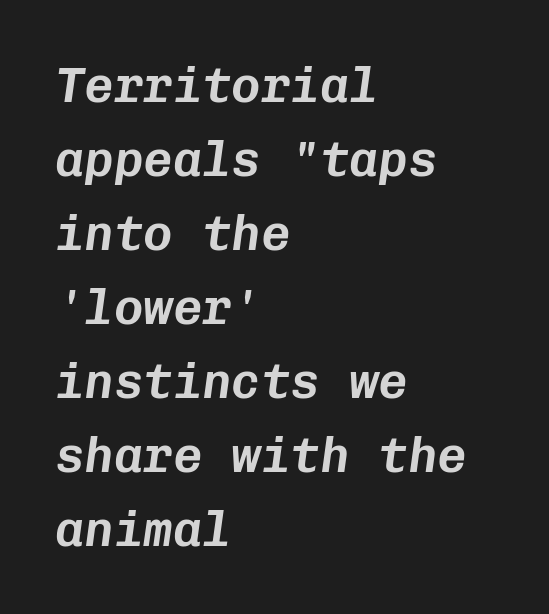
Q: Is the text italic (slanted)? A: Yes, it leans right by about 8 degrees.
Q: Is the text underlined? A: No.
Q: How is the paragraph aligned? A: Left-aligned.
Q: Is the spacing between letters normal or unusually wide? A: Normal.
Q: Is the spacing between lines tight, normal or loose? A: Normal.
Q: Width (condensed, normal, or wide)? A: Normal.
Q: Stroke contrast? A: Low.
Q: x-height? A: Medium.
Q: Monospaced? A: Yes.
